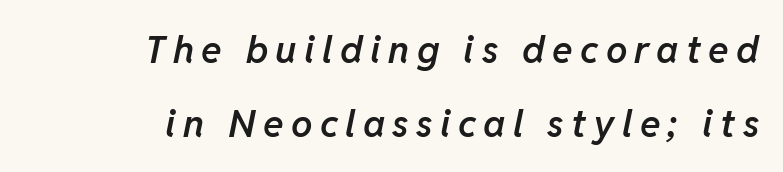
{"italic": "yes", "lean": "right", "slant_degrees": 11, "bold": "semi", "weight": "semibold", "width": "normal", "stroke_contrast": "low", "x_height": "medium", "monospaced": "no", "underline": "no", "align": "right", "line_spacing": "loose", "line_spacing_ratio": 1.94, "glyph_px": 38}
